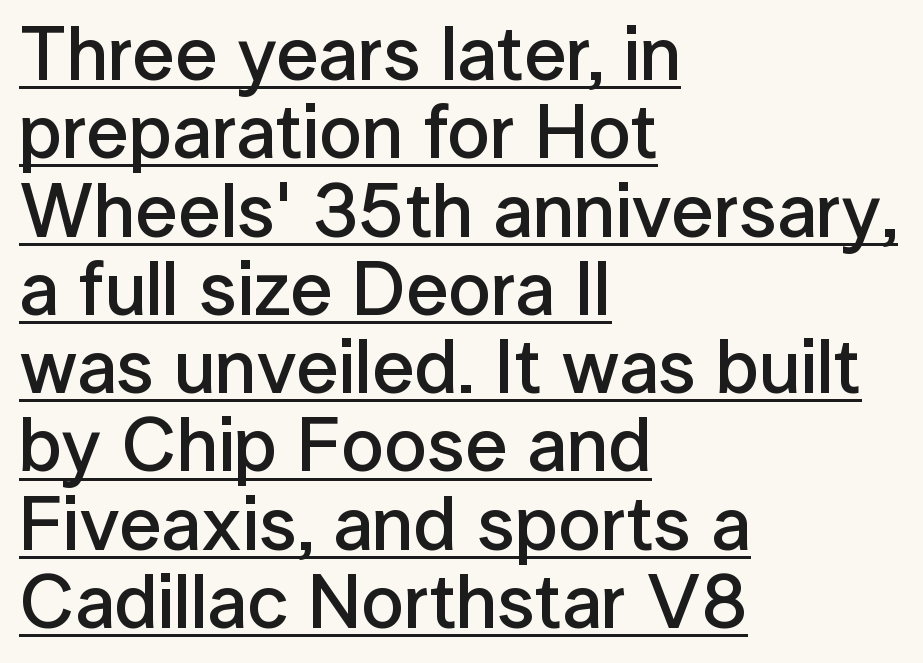
{"serif": "no", "italic": "no", "bold": "semi", "weight": "semibold", "width": "normal", "stroke_contrast": "low", "x_height": "medium", "monospaced": "no", "underline": "yes", "align": "left", "line_spacing": "tight", "line_spacing_ratio": 1.03, "letter_spacing": "normal", "letter_spacing_em": 0.0, "glyph_px": 76}
